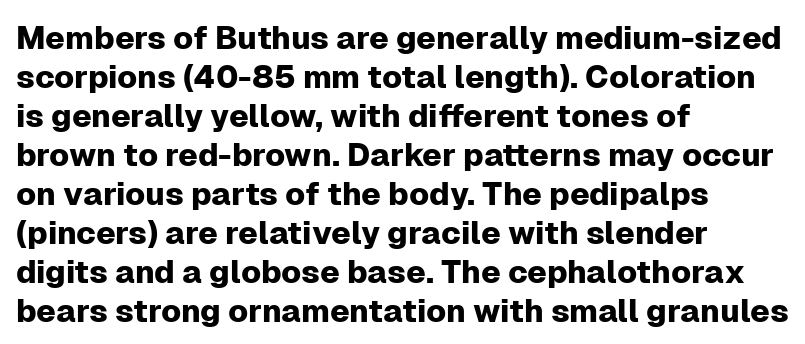
The passage shown is typed in a proportional face where columns would drift. Italic: no, the glyphs are upright roman. Lines of text with bare space underneath. Compared with a centered layout, this one pins lines to the left instead. Nothing sits at the stroke ends, so this counts as sans-serif. The rendering keeps characters at their native spacing.
